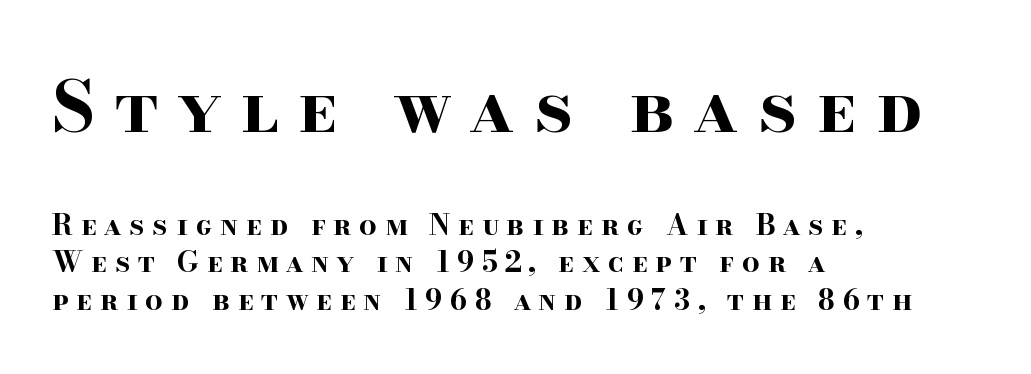
The image shows 71 px bold, wide serif type, upright; set left-aligned, normal line spacing (1.33x), unusually wide letter spacing (+0.27 em), not underlined; the first (top) block is 2.54x larger; high stroke contrast and a small x-height.
